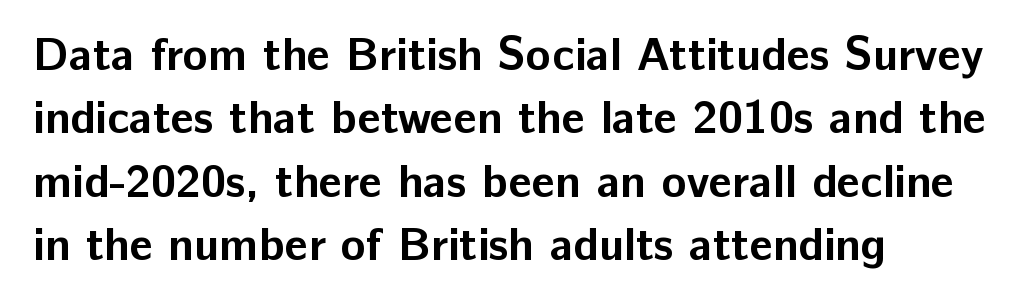
{"serif": "no", "italic": "no", "bold": "yes", "weight": "bold", "width": "normal", "stroke_contrast": "low", "x_height": "medium", "monospaced": "no", "underline": "no", "align": "left", "line_spacing": "normal", "line_spacing_ratio": 1.38, "letter_spacing": "normal", "letter_spacing_em": 0.0, "glyph_px": 46}
